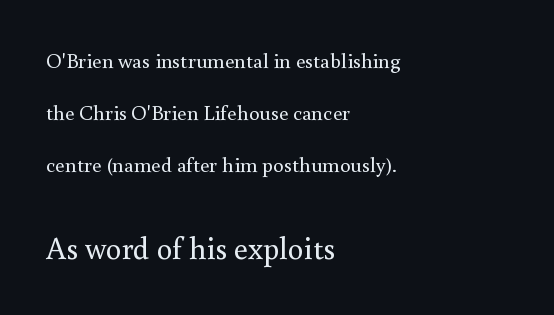
Q: Is the text bold? A: No.
Q: Is the text italic (slanted)? A: No, it is upright.
Q: Is the typeface a serif or a sans-serif typeface? A: Serif.
Q: Is the text underlined? A: No.
Q: How is the paragraph aligned? A: Left-aligned.
Q: Is the spacing between letters normal or unusually wide? A: Normal.
Q: Is the spacing between lines tight, normal or loose? A: Loose.
Q: Which block of text is set in a larger size, the first (top) or the second (bottom)? A: The second (bottom) one.
Q: Width (condensed, normal, or wide)? A: Normal.
Q: Stroke contrast? A: Medium.
Q: x-height? A: Small.
Q: Monospaced? A: No.
